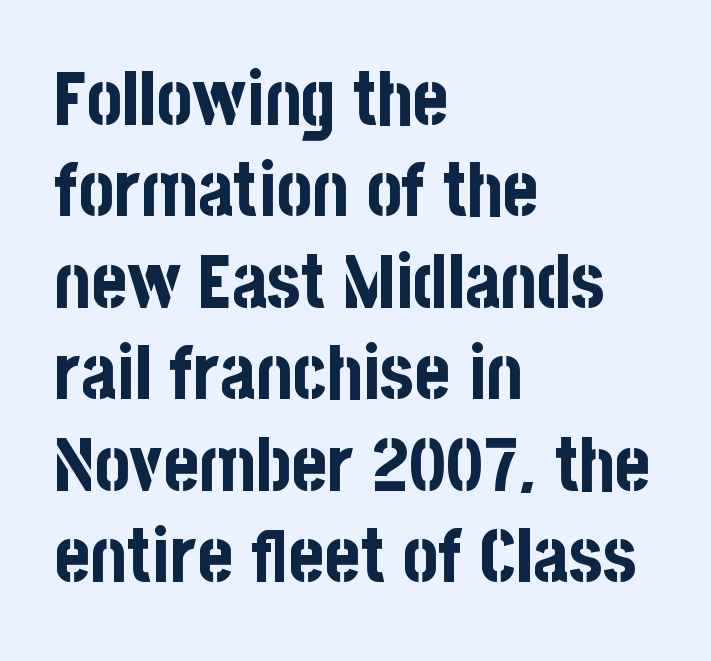
Weight check: bold — yes, fully. Every row of glyphs begins at an identical x-position on the left. Designer's note — italics off, roman on. The face used here is a sans, in the tradition of grotesques and geometrics.
